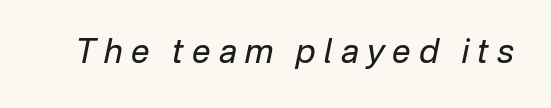
These lines are rendered in a variable-pitch font. Short note: letters widely spaced. Honestly, there is no underline to notice here at all. The glyphs look as if they've been sheared to an angle. Heft: none added — not bold.
